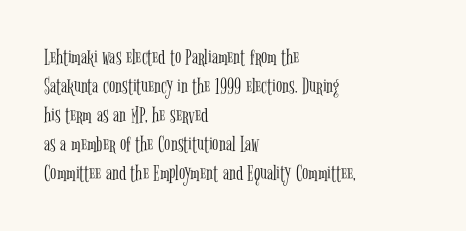
{"italic": "no", "bold": "no", "underline": "no", "align": "left", "line_spacing": "normal", "line_spacing_ratio": 1.26, "letter_spacing": "normal", "letter_spacing_em": 0.0, "glyph_px": 23}
